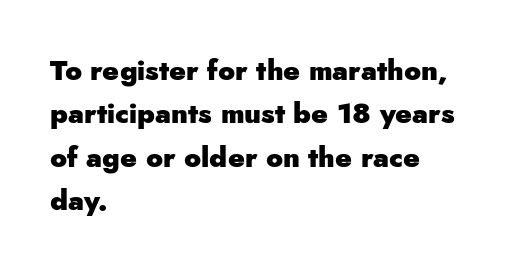
Q: Is the text bold? A: Yes.
Q: Is the text italic (slanted)? A: No, it is upright.
Q: Is the typeface a serif or a sans-serif typeface? A: Sans-serif.
Q: Is the text underlined? A: No.
Q: How is the paragraph aligned? A: Left-aligned.
Q: Is the spacing between letters normal or unusually wide? A: Normal.
Q: Is the spacing between lines tight, normal or loose? A: Normal.
Q: Width (condensed, normal, or wide)? A: Normal.
Q: Stroke contrast? A: Low.
Q: x-height? A: Small.
Q: Monospaced? A: No.
